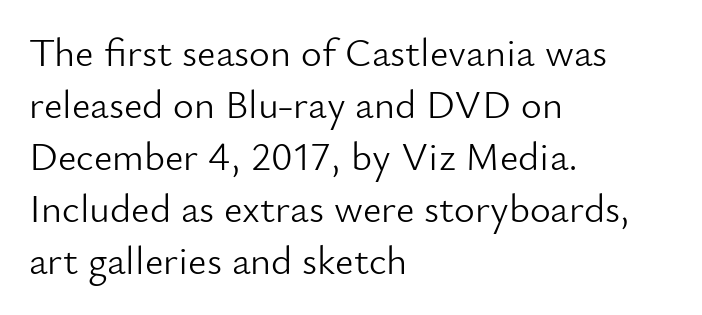
{"serif": "no", "italic": "no", "bold": "no", "weight": "light", "width": "normal", "stroke_contrast": "low", "x_height": "small", "monospaced": "no", "underline": "no", "align": "left", "line_spacing": "normal", "line_spacing_ratio": 1.3, "letter_spacing": "normal", "letter_spacing_em": 0.0, "glyph_px": 40}
